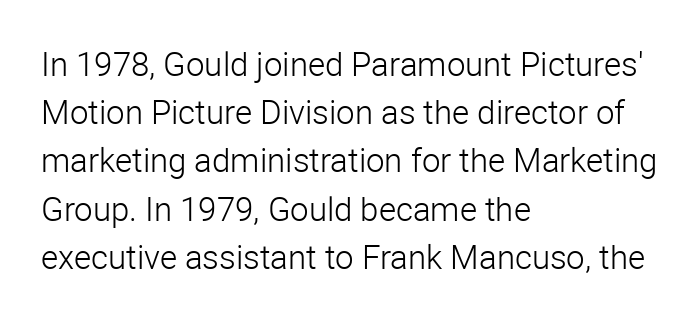
{"serif": "no", "italic": "no", "bold": "no", "weight": "light", "width": "normal", "stroke_contrast": "low", "x_height": "medium", "monospaced": "no", "underline": "no", "align": "left", "line_spacing": "normal", "line_spacing_ratio": 1.46, "letter_spacing": "normal", "letter_spacing_em": 0.0, "glyph_px": 33}
